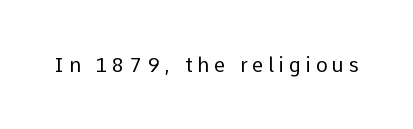
{"italic": "no", "bold": "no", "underline": "no", "letter_spacing": "wide", "letter_spacing_em": 0.24, "glyph_px": 20}
